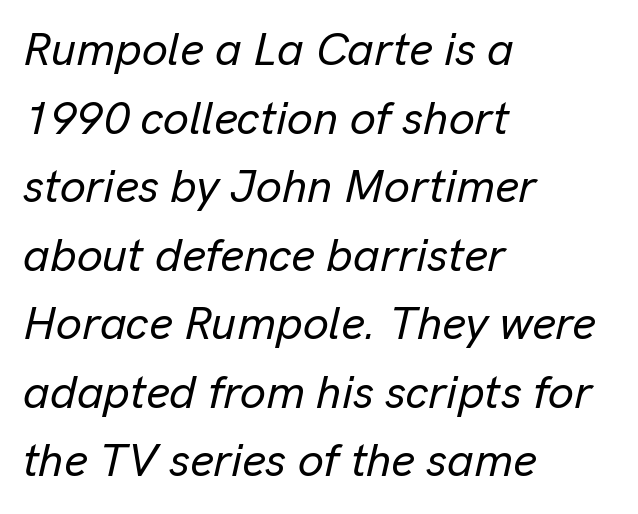
Q: Is the text italic (slanted)? A: Yes, it leans right by about 13 degrees.
Q: Is the text underlined? A: No.
Q: How is the paragraph aligned? A: Left-aligned.
Q: Is the spacing between letters normal or unusually wide? A: Normal.
Q: Is the spacing between lines tight, normal or loose? A: Normal.
Q: Width (condensed, normal, or wide)? A: Normal.
Q: Stroke contrast? A: Low.
Q: x-height? A: Medium.
Q: Monospaced? A: No.
